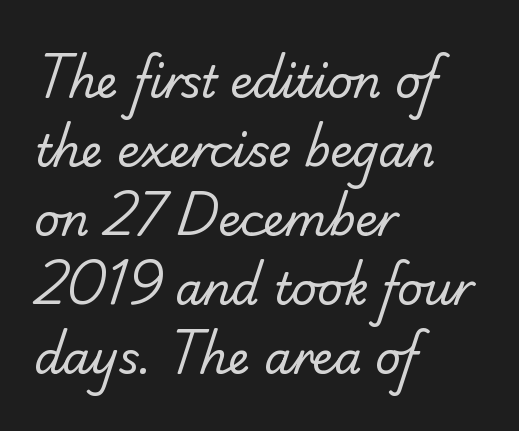
Caption: face not bold, strokes unweighted. A typesetter would call this proportional, since set widths differ per character. Successive baselines arrive at the customary interval. A sans-serif font was chosen for this passage.
